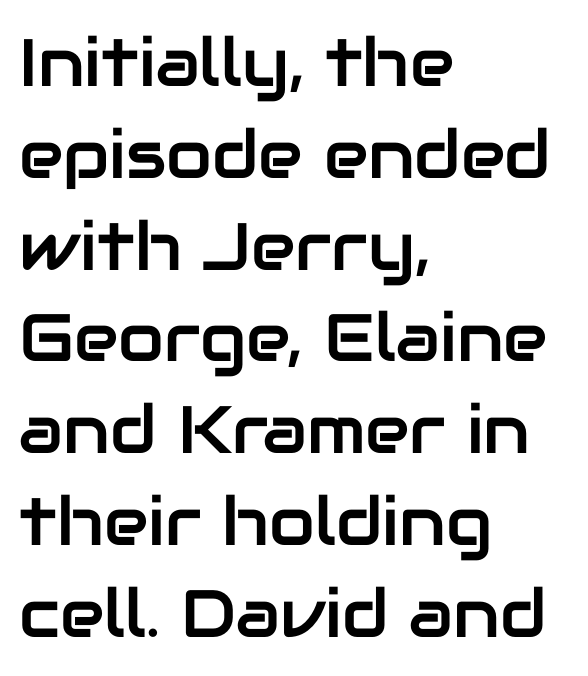
{"serif": "no", "italic": "no", "width": "normal", "stroke_contrast": "low", "x_height": "medium", "monospaced": "no", "underline": "no", "align": "left", "line_spacing": "normal", "line_spacing_ratio": 1.37, "letter_spacing": "normal", "letter_spacing_em": 0.0, "glyph_px": 67}
